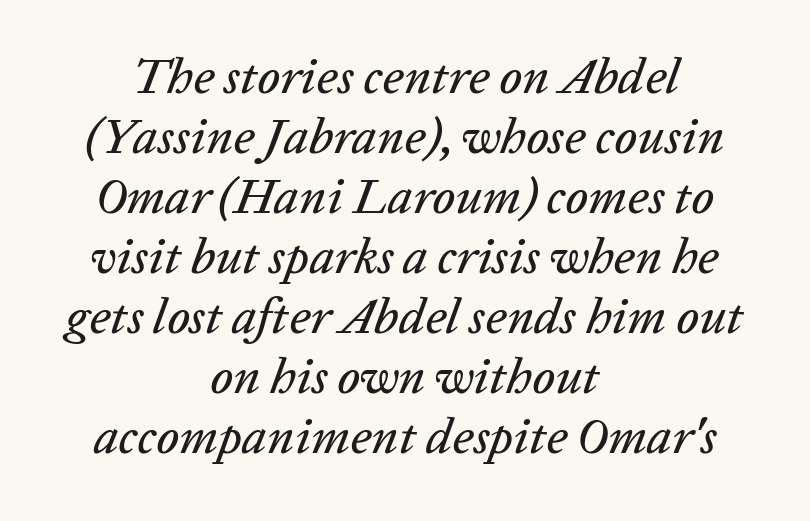
{"italic": "yes", "lean": "right", "slant_degrees": 20, "width": "normal", "stroke_contrast": "low", "x_height": "medium", "monospaced": "no", "underline": "no", "align": "center", "line_spacing_ratio": 1.2, "letter_spacing": "normal", "letter_spacing_em": 0.0, "glyph_px": 50}
